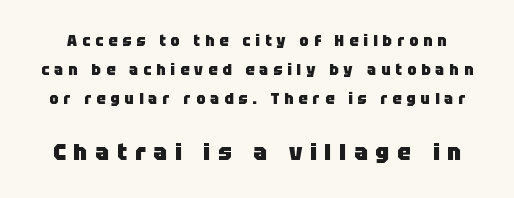
{"italic": "no", "bold": "yes", "underline": "no", "line_spacing": "loose", "line_spacing_ratio": 1.94, "letter_spacing": "wide", "letter_spacing_em": 0.34, "larger_block": "second", "size_ratio": 1.53, "glyph_px": 23}
